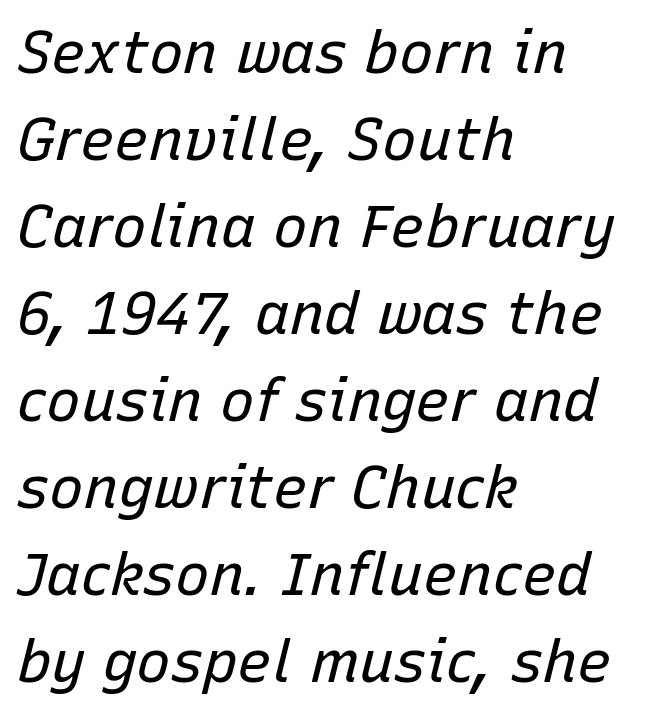
Q: Is the text bold? A: No.
Q: Is the text italic (slanted)? A: Yes, it leans right by about 15 degrees.
Q: Is the text underlined? A: No.
Q: How is the paragraph aligned? A: Left-aligned.
Q: Is the spacing between letters normal or unusually wide? A: Normal.
Q: Is the spacing between lines tight, normal or loose? A: Normal.
Q: Width (condensed, normal, or wide)? A: Normal.
Q: Stroke contrast? A: Low.
Q: x-height? A: Medium.
Q: Monospaced? A: No.
